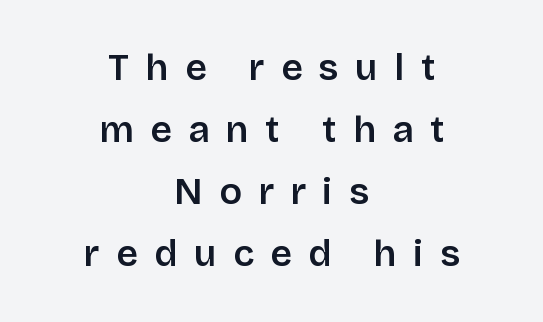
The rendering positions every line midway between the sides. What's the leading like? Ordinary, nothing unusual. Observe the absence of serifs on each vertical stroke in this sample. The rendering inserts visible extra space after every character.
